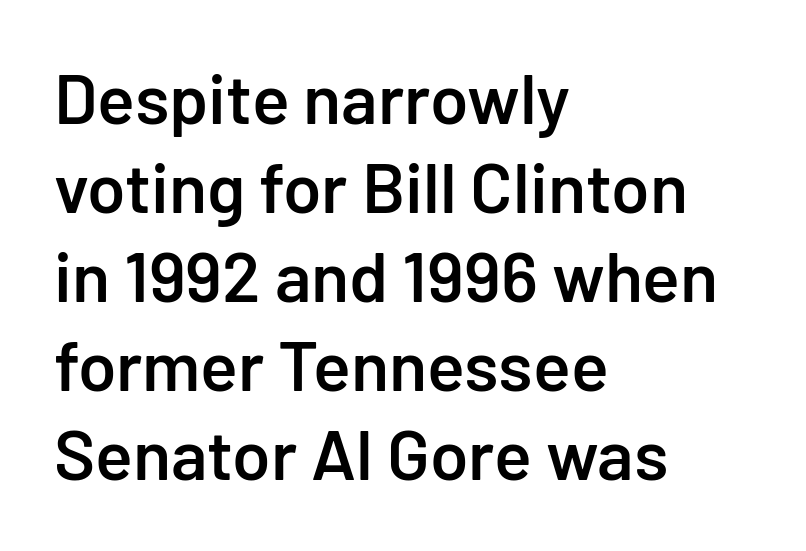
This sample has the flowing, uneven cadence of proportional lettering. Is the block centered? No — it sits flush against the left margin. What's the leading like? Ordinary, nothing unusual. If you drew a line through each stem, it would be perfectly vertical.
